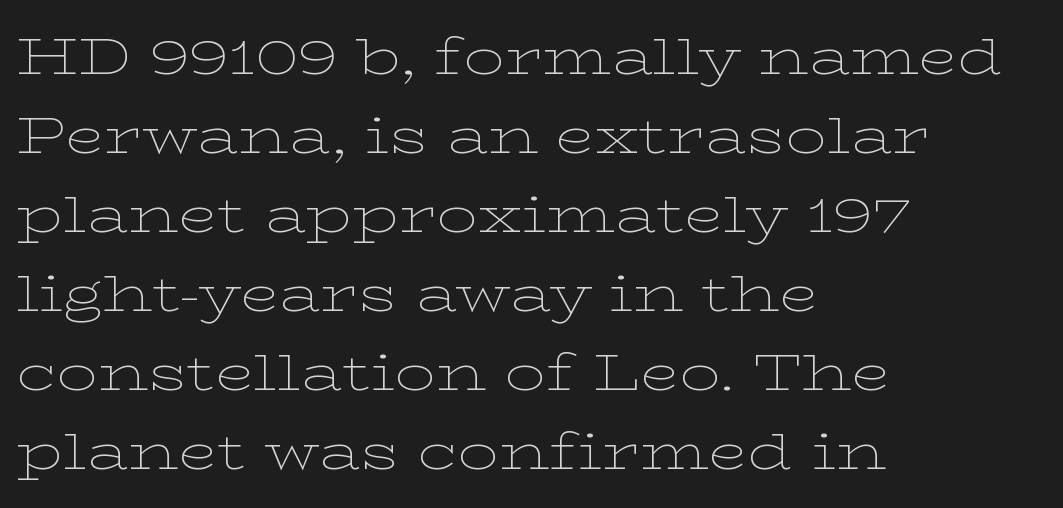
Q: Is the text bold? A: No.
Q: Is the text italic (slanted)? A: No, it is upright.
Q: Is the typeface a serif or a sans-serif typeface? A: Serif.
Q: Is the text underlined? A: No.
Q: How is the paragraph aligned? A: Left-aligned.
Q: Is the spacing between letters normal or unusually wide? A: Normal.
Q: Is the spacing between lines tight, normal or loose? A: Normal.
Q: Width (condensed, normal, or wide)? A: Wide.
Q: Stroke contrast? A: Low.
Q: x-height? A: Medium.
Q: Monospaced? A: No.
